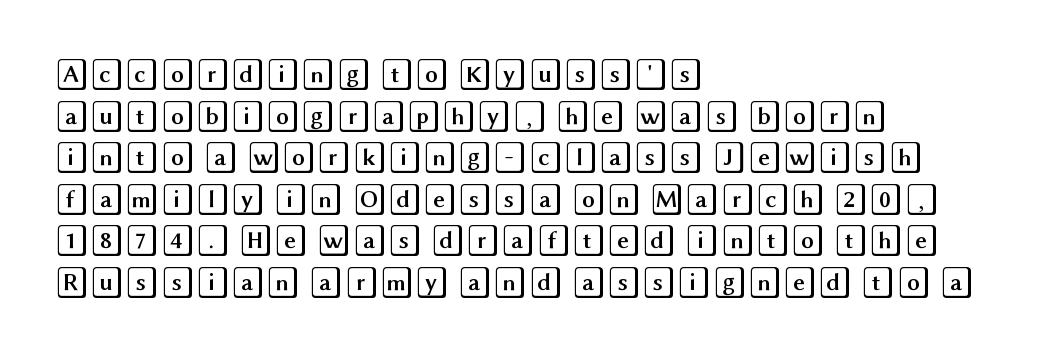
The image shows 32 px wide type, upright; set left-aligned, normal line spacing (1.3x), normal letter spacing, not underlined; a large x-height.
